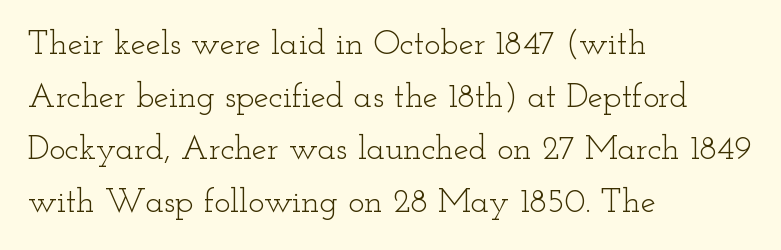
If you drew a line through each stem, it would be perfectly vertical. Is the type heavy? It reads as light-to-regular instead. These lines are rendered in a variable-pitch font. Leftover space on each line is placed entirely after the last word.
